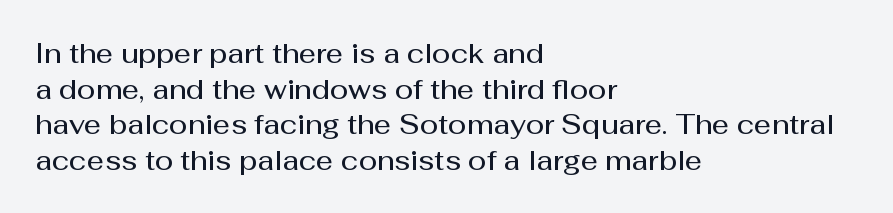
Compared with an ordinary text face, these strokes are moderately heavier — a semibold. The type sits square on the baseline with zero lean. The letters sit at their default tracking, neither squeezed nor spread. A normal amount of white space separates one row of letters from the next.
